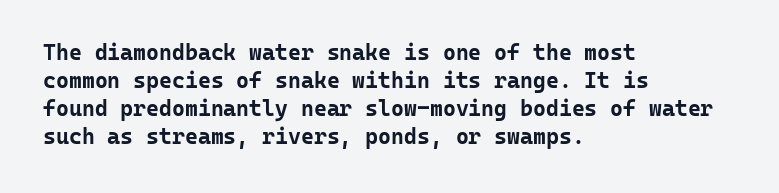
The image shows 22 px bold type, upright; set left-aligned, normal line spacing (1.27x), normal letter spacing, not underlined.
